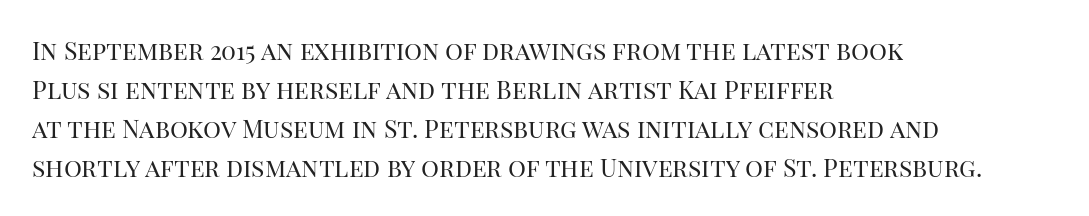
The image shows 25 px text type, upright; set left-aligned, normal line spacing (1.56x), normal letter spacing, not underlined.
